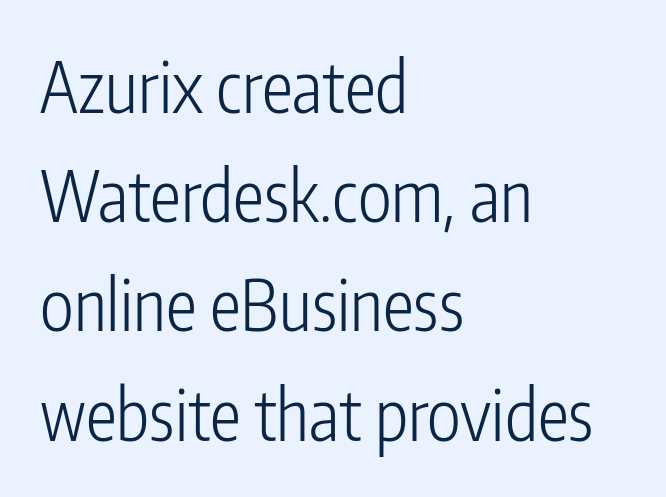
{"serif": "no", "italic": "no", "bold": "no", "weight": "light", "width": "condensed", "stroke_contrast": "low", "x_height": "medium", "monospaced": "no", "underline": "no", "align": "left", "line_spacing": "normal", "line_spacing_ratio": 1.56, "letter_spacing": "normal", "letter_spacing_em": 0.0, "glyph_px": 70}
